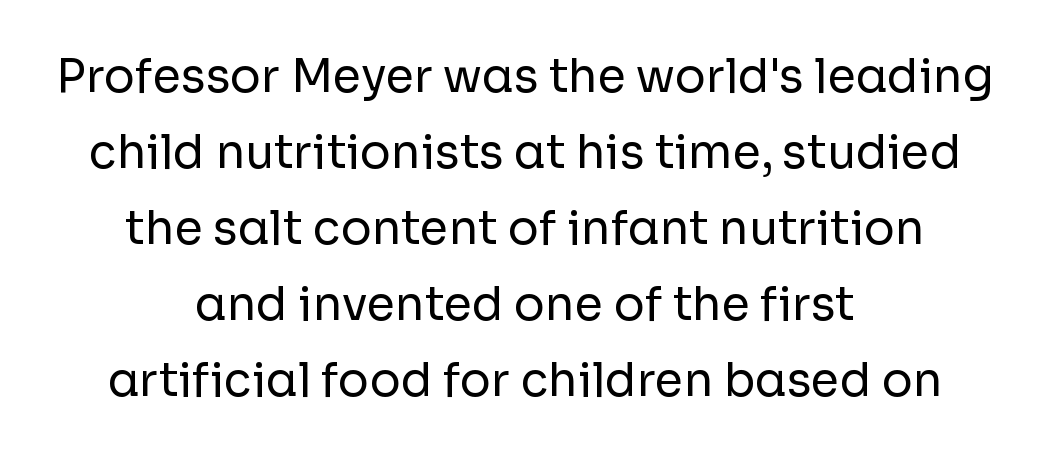
Q: Is the text bold? A: No.
Q: Is the text italic (slanted)? A: No, it is upright.
Q: Is the typeface a serif or a sans-serif typeface? A: Sans-serif.
Q: Is the text underlined? A: No.
Q: How is the paragraph aligned? A: Centered.
Q: Is the spacing between letters normal or unusually wide? A: Normal.
Q: Is the spacing between lines tight, normal or loose? A: Normal.
Q: Width (condensed, normal, or wide)? A: Normal.
Q: Stroke contrast? A: Low.
Q: x-height? A: Medium.
Q: Monospaced? A: No.
